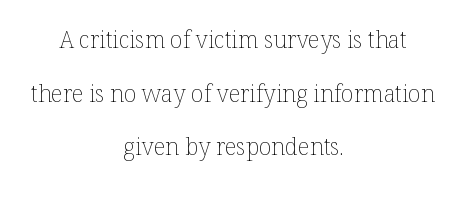
{"italic": "no", "bold": "no", "underline": "no", "align": "center", "line_spacing": "loose", "line_spacing_ratio": 2.33, "letter_spacing": "normal", "letter_spacing_em": 0.0, "glyph_px": 23}
